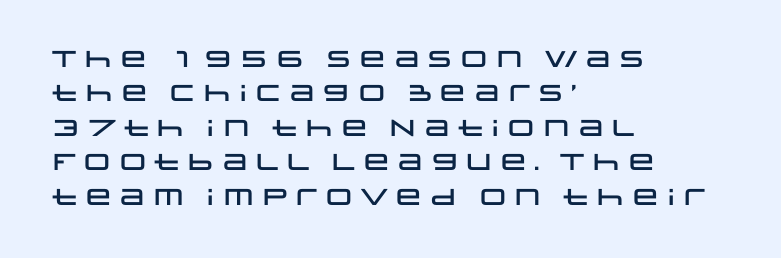
{"italic": "no", "underline": "no", "align": "left", "line_spacing": "normal", "line_spacing_ratio": 1.5, "letter_spacing": "normal", "letter_spacing_em": 0.0, "glyph_px": 23}
